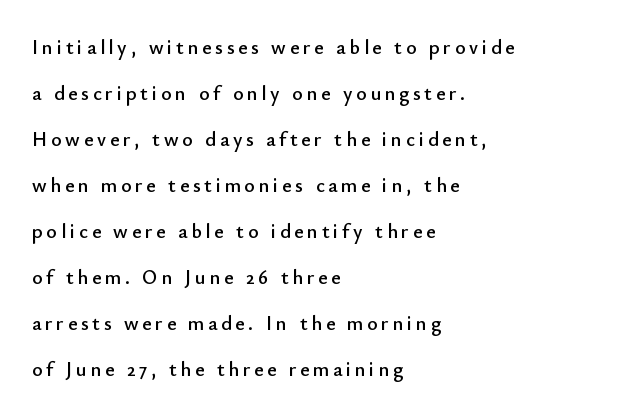
The font's upright variant was chosen for this text. Teacher's note: observe the even left margin — that is flush-left alignment. The specimen omits any rule beneath the text block's lines. Reading down the column, the eye jumps a long way to each next line.
